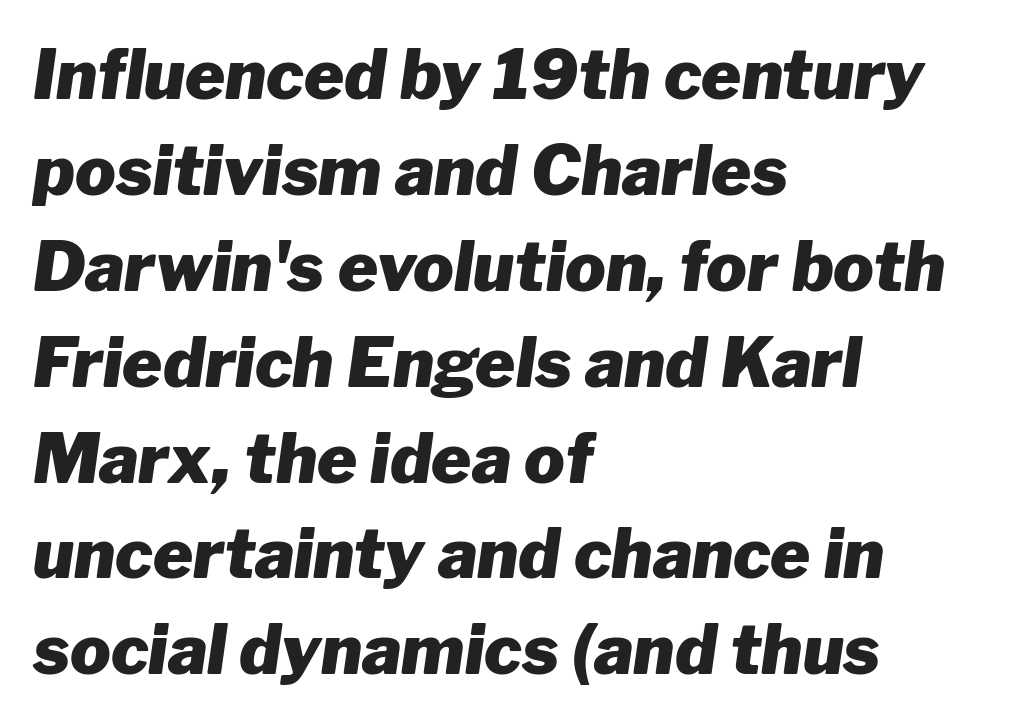
Q: Is the text bold? A: Yes.
Q: Is the text italic (slanted)? A: Yes, it leans right by about 8 degrees.
Q: Is the text underlined? A: No.
Q: How is the paragraph aligned? A: Left-aligned.
Q: Is the spacing between letters normal or unusually wide? A: Normal.
Q: Is the spacing between lines tight, normal or loose? A: Normal.
Q: Width (condensed, normal, or wide)? A: Normal.
Q: Stroke contrast? A: Low.
Q: x-height? A: Medium.
Q: Monospaced? A: No.
